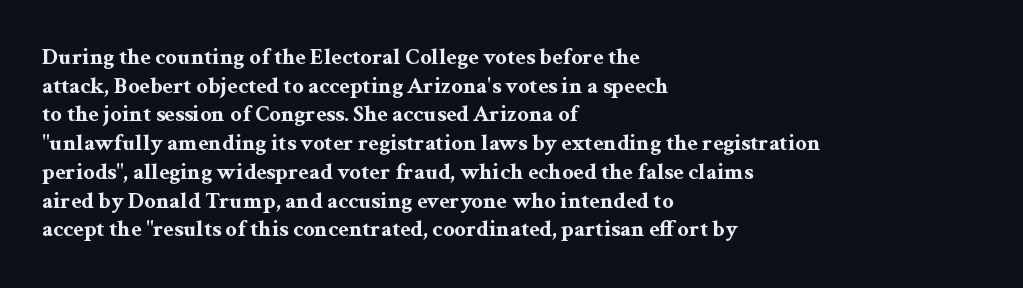
The image shows 23 px bold type, upright; set left-aligned, normal line spacing (1.25x), normal letter spacing, not underlined.
